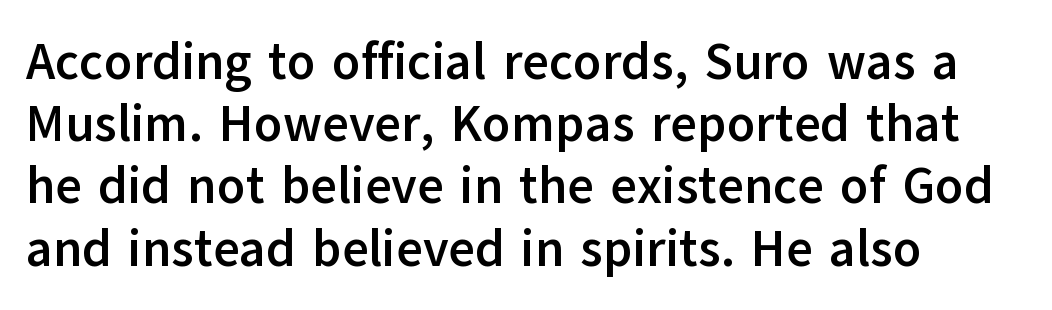
Q: Is the text bold? A: Yes.
Q: Is the text italic (slanted)? A: No, it is upright.
Q: Is the typeface a serif or a sans-serif typeface? A: Sans-serif.
Q: Is the text underlined? A: No.
Q: How is the paragraph aligned? A: Left-aligned.
Q: Is the spacing between letters normal or unusually wide? A: Normal.
Q: Width (condensed, normal, or wide)? A: Normal.
Q: Stroke contrast? A: Low.
Q: x-height? A: Medium.
Q: Monospaced? A: No.
